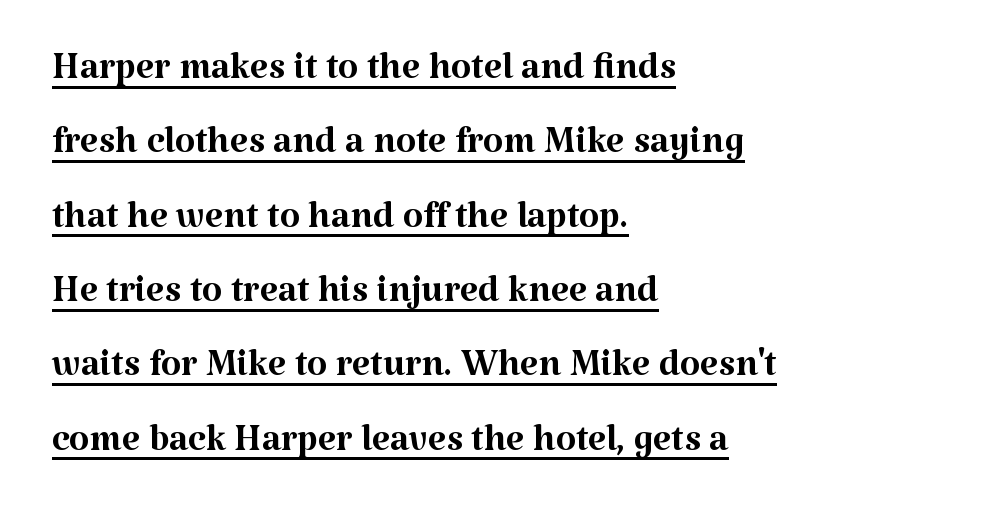
The image shows 52 px regular-weight serif type, upright; set left-aligned, normal line spacing (1.43x), normal letter spacing, underlined; medium stroke contrast and a medium x-height.
